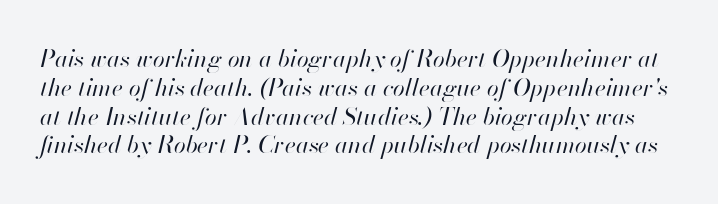
Q: Is the text bold? A: No.
Q: Is the text italic (slanted)? A: Yes, it leans right by about 13 degrees.
Q: Is the text underlined? A: No.
Q: Is the spacing between letters normal or unusually wide? A: Normal.
